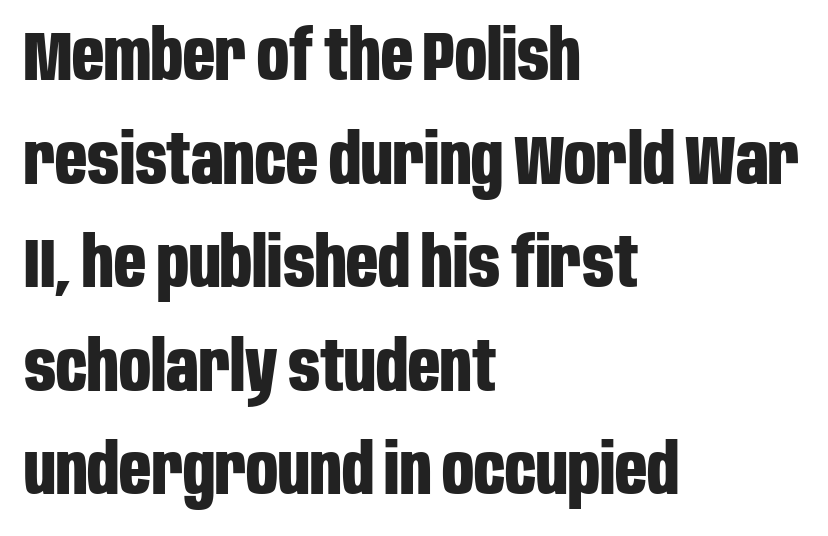
The image shows 70 px bold, condensed sans-serif type, upright; set left-aligned, normal line spacing (1.48x), normal letter spacing, not underlined; low stroke contrast and a large x-height.
